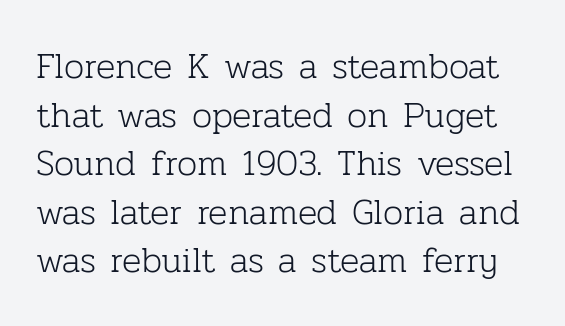
The image shows 36 px light serif type, upright; set normal line spacing (1.35x), normal letter spacing, not underlined; low stroke contrast and a medium x-height.
